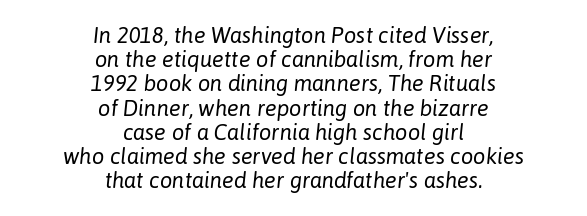
Q: Is the text bold? A: No.
Q: Is the text italic (slanted)? A: Yes, it leans right by about 6 degrees.
Q: Is the text underlined? A: No.
Q: How is the paragraph aligned? A: Centered.
Q: Is the spacing between letters normal or unusually wide? A: Normal.
Q: Is the spacing between lines tight, normal or loose? A: Tight.
